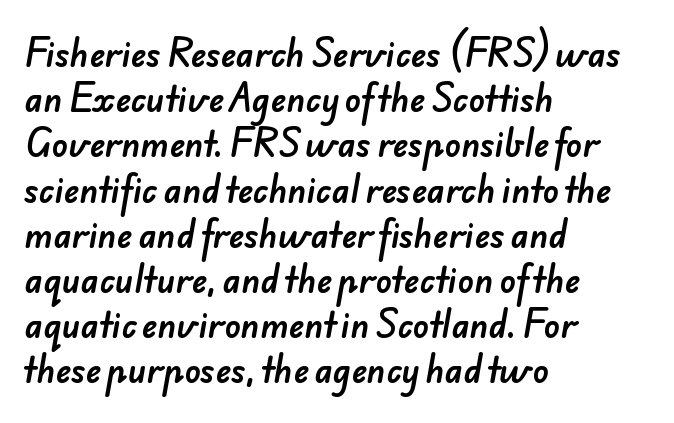
The image shows 33 px sans-serif type; set left-aligned, normal line spacing (1.37x), normal letter spacing, not underlined; low stroke contrast and a small x-height.
